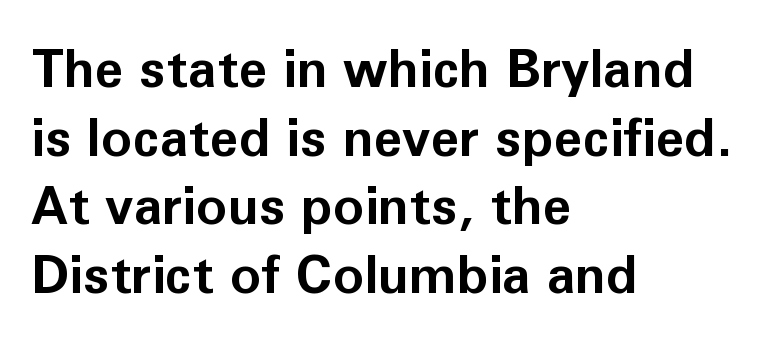
Q: Is the text bold? A: Yes.
Q: Is the text italic (slanted)? A: No, it is upright.
Q: Is the typeface a serif or a sans-serif typeface? A: Sans-serif.
Q: Is the text underlined? A: No.
Q: How is the paragraph aligned? A: Left-aligned.
Q: Is the spacing between letters normal or unusually wide? A: Normal.
Q: Is the spacing between lines tight, normal or loose? A: Normal.
Q: Width (condensed, normal, or wide)? A: Normal.
Q: Stroke contrast? A: Low.
Q: x-height? A: Medium.
Q: Monospaced? A: No.
